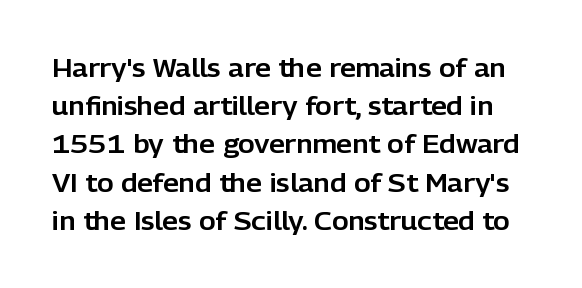
The image shows 25 px text type, upright; set normal line spacing (1.53x), normal letter spacing, not underlined.
